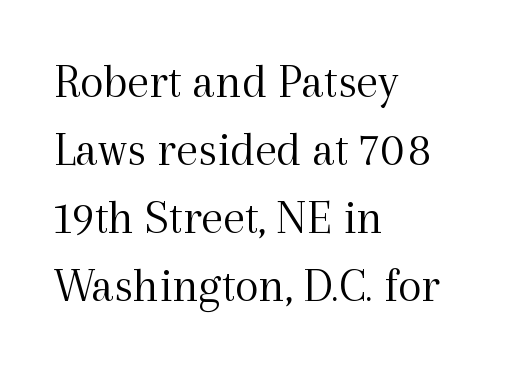
Q: Is the text bold? A: No.
Q: Is the text italic (slanted)? A: No, it is upright.
Q: Is the typeface a serif or a sans-serif typeface? A: Serif.
Q: Is the text underlined? A: No.
Q: How is the paragraph aligned? A: Left-aligned.
Q: Is the spacing between letters normal or unusually wide? A: Normal.
Q: Is the spacing between lines tight, normal or loose? A: Normal.
Q: Width (condensed, normal, or wide)? A: Normal.
Q: x-height? A: Medium.
Q: Monospaced? A: No.
